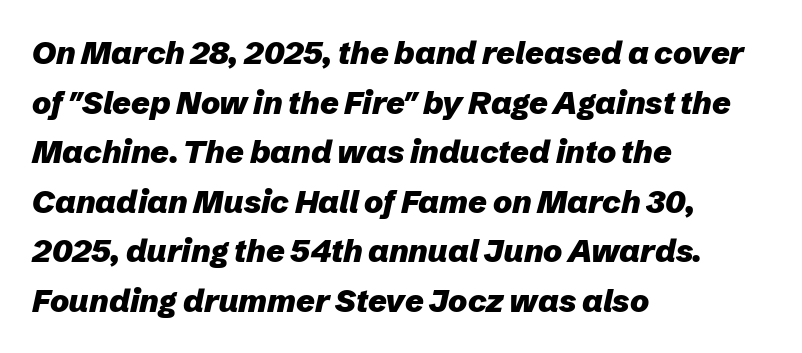
The typesetting leans heavy: a genuine bold. Interline gaps are of average width in this sample. This rendering features lettering with no underline. The letters advance in unequal steps, a hallmark of proportional type.
